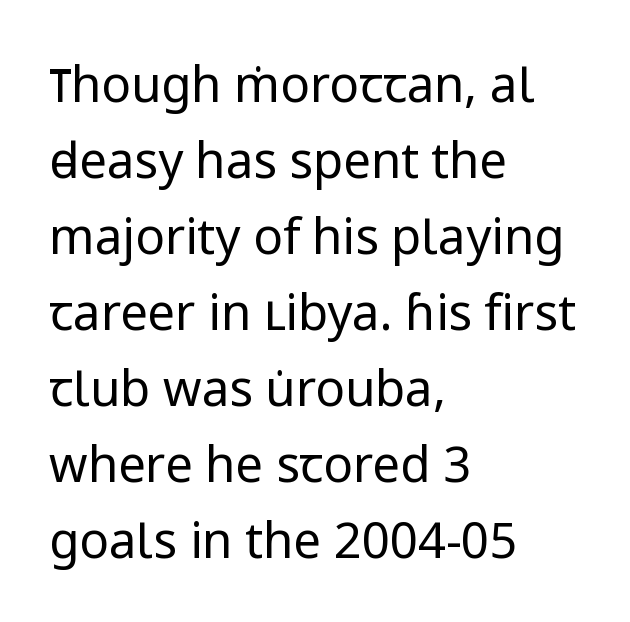
Q: Is the text bold? A: No.
Q: Is the text italic (slanted)? A: No, it is upright.
Q: Is the typeface a serif or a sans-serif typeface? A: Sans-serif.
Q: Is the text underlined? A: No.
Q: How is the paragraph aligned? A: Left-aligned.
Q: Is the spacing between letters normal or unusually wide? A: Normal.
Q: Is the spacing between lines tight, normal or loose? A: Normal.
Q: Width (condensed, normal, or wide)? A: Normal.
Q: Stroke contrast? A: Low.
Q: x-height? A: Medium.
Q: Monospaced? A: No.
